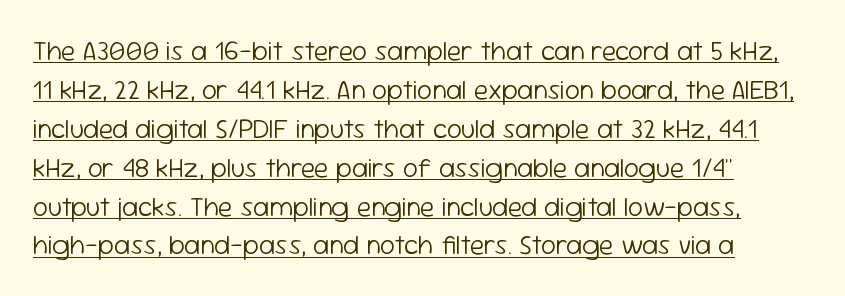
Style check: upright. How would I describe the line gaps? Plain and ordinary. This rendering uses left alignment, leaving the right contour irregular. The typeface has the unassuming heft of standard copy or less. The rendered words wear a rule along their underside. Does extra space separate the letters? No, they use regular spacing.
